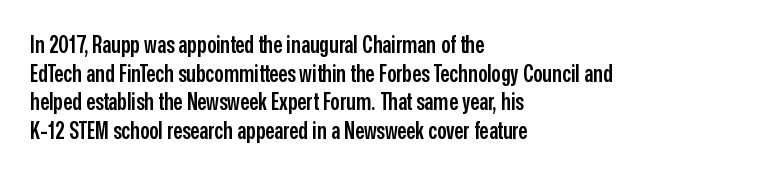
Q: Is the text bold? A: Semi-bold.
Q: Is the text italic (slanted)? A: No, it is upright.
Q: Is the text underlined? A: No.
Q: How is the paragraph aligned? A: Left-aligned.
Q: Is the spacing between letters normal or unusually wide? A: Normal.
Q: Is the spacing between lines tight, normal or loose? A: Normal.
